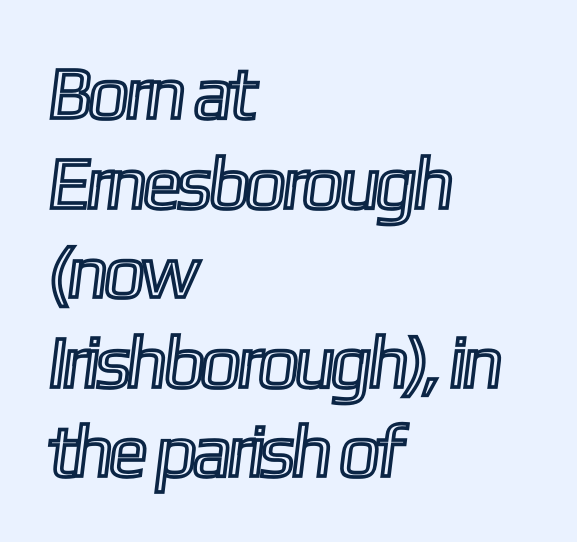
The image shows 74 px condensed type; set left-aligned, line spacing 1.21x, normal letter spacing, not underlined; a medium x-height.
